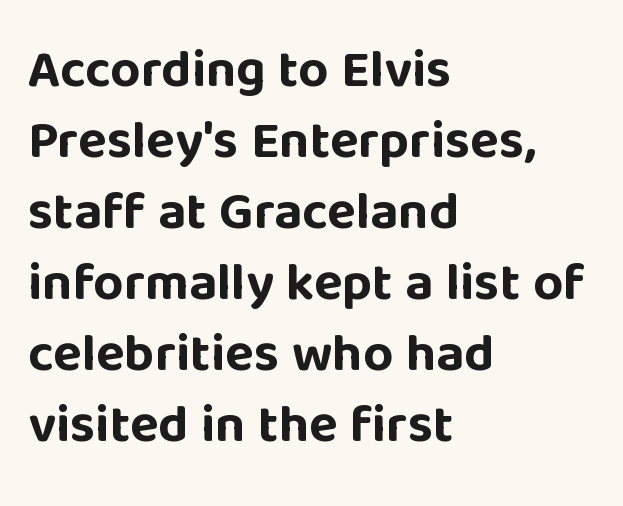
Q: Is the text bold? A: Yes.
Q: Is the text italic (slanted)? A: No, it is upright.
Q: Is the typeface a serif or a sans-serif typeface? A: Sans-serif.
Q: Is the text underlined? A: No.
Q: How is the paragraph aligned? A: Left-aligned.
Q: Is the spacing between letters normal or unusually wide? A: Normal.
Q: Is the spacing between lines tight, normal or loose? A: Normal.
Q: Width (condensed, normal, or wide)? A: Normal.
Q: Stroke contrast? A: Low.
Q: x-height? A: Large.
Q: Monospaced? A: No.
